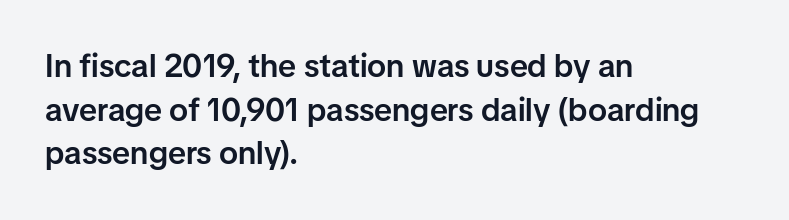
Slightly chunky letters — semibold, I'd say, not full bold. Standard letterfit; no display-style spreading of the glyphs. The font family rendered here belongs to the sans-serif group. Each new line begins a customary step beneath the previous one.
